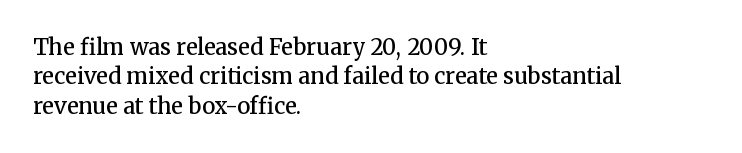
{"italic": "no", "bold": "semi", "underline": "no", "align": "left", "line_spacing": "normal", "line_spacing_ratio": 1.33, "letter_spacing": "normal", "letter_spacing_em": 0.0, "glyph_px": 22}
